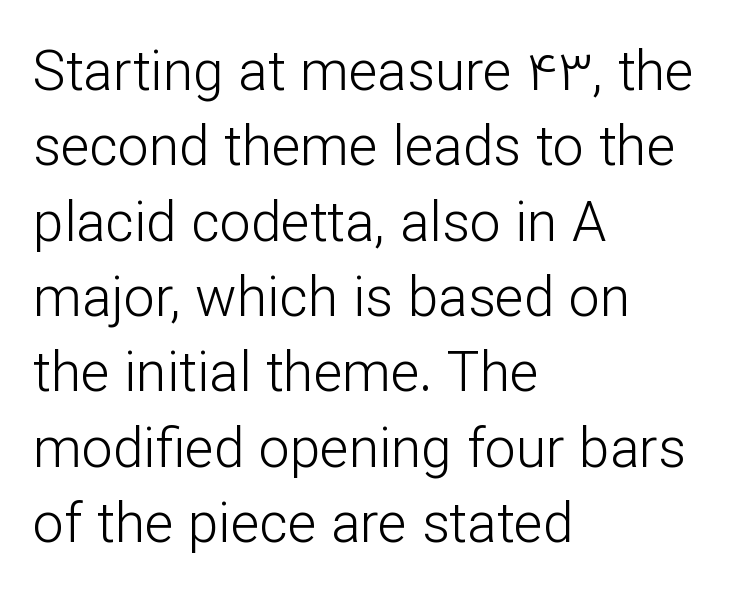
The image shows 55 px light sans-serif type, upright; set left-aligned, normal line spacing (1.37x), normal letter spacing, not underlined; low stroke contrast and a medium x-height.
